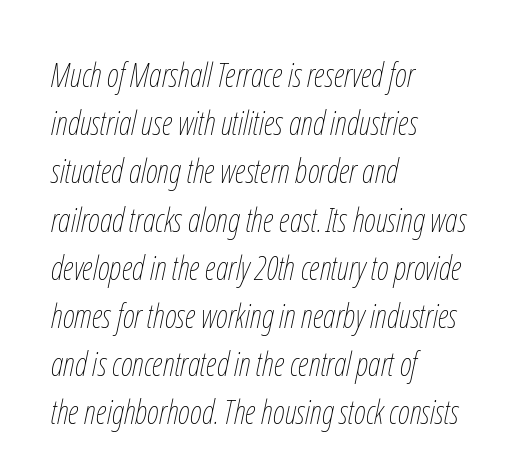
The words here are not underlined. Line starts are locked; line ends wander. The gaps between neighbouring characters are ordinary and unremarkable. Notice how descenders clear the ascenders below comfortably — that's standard leading.
